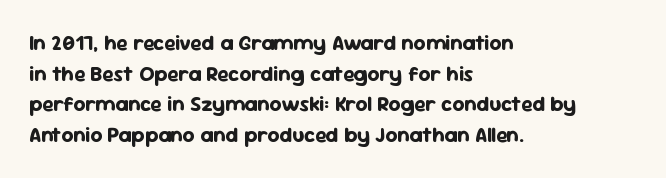
The image shows 21 px bold type, upright; set left-aligned, normal line spacing (1.46x), normal letter spacing, not underlined.
